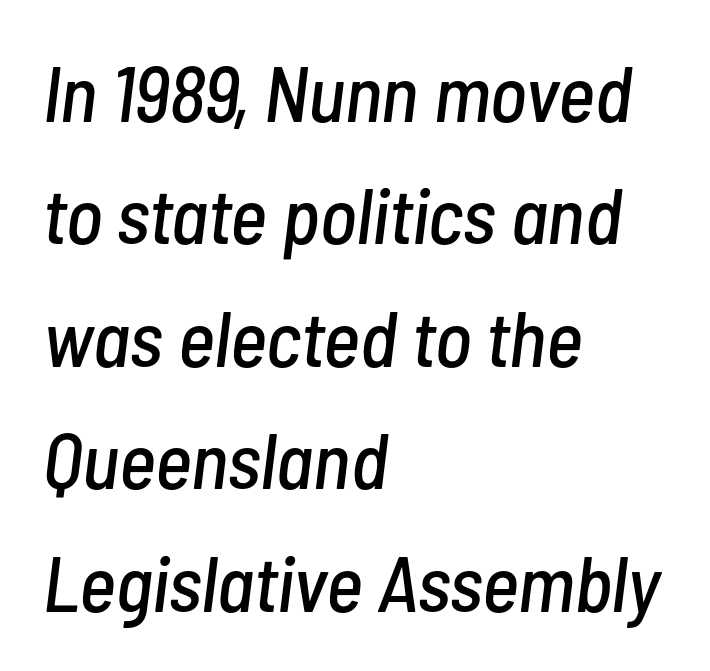
The image shows 79 px condensed type, italic (leaning right); set left-aligned, normal line spacing (1.55x), normal letter spacing, not underlined; low stroke contrast and a medium x-height.
